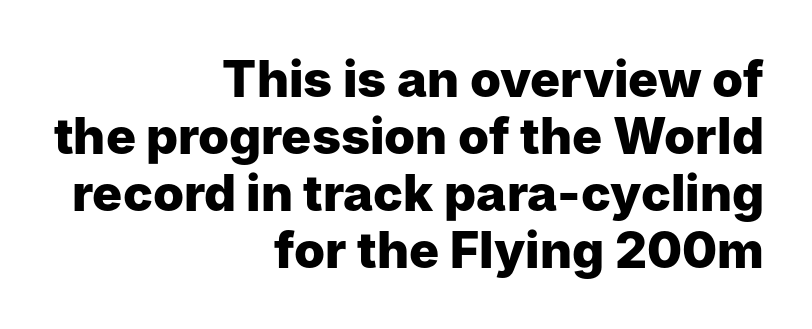
Do the characters align in a grid? No, the font is proportional. These lines keep a tight, regular rhythm from letter to letter. The text block is weighted toward the right margin, trailing off unevenly leftward. A roman cut, with each character standing at attention. Typographically, this falls in the sans-serif category.
